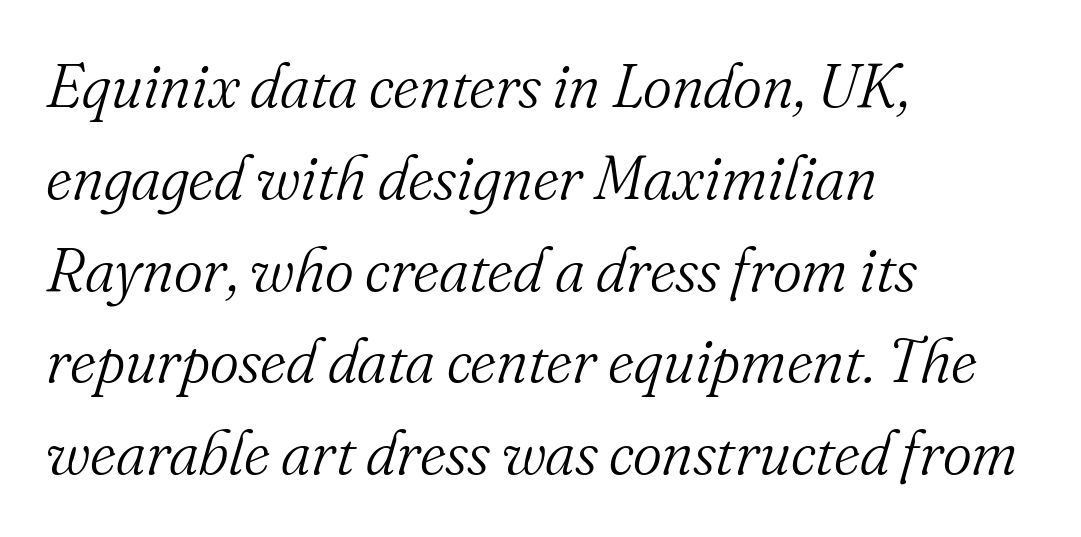
{"serif": "yes", "italic": "yes", "lean": "right", "slant_degrees": 16, "bold": "no", "weight": "light", "width": "normal", "stroke_contrast": "medium", "x_height": "small", "monospaced": "no", "underline": "no", "align": "left", "line_spacing": "normal", "line_spacing_ratio": 1.48, "letter_spacing": "normal", "letter_spacing_em": 0.0, "glyph_px": 62}
